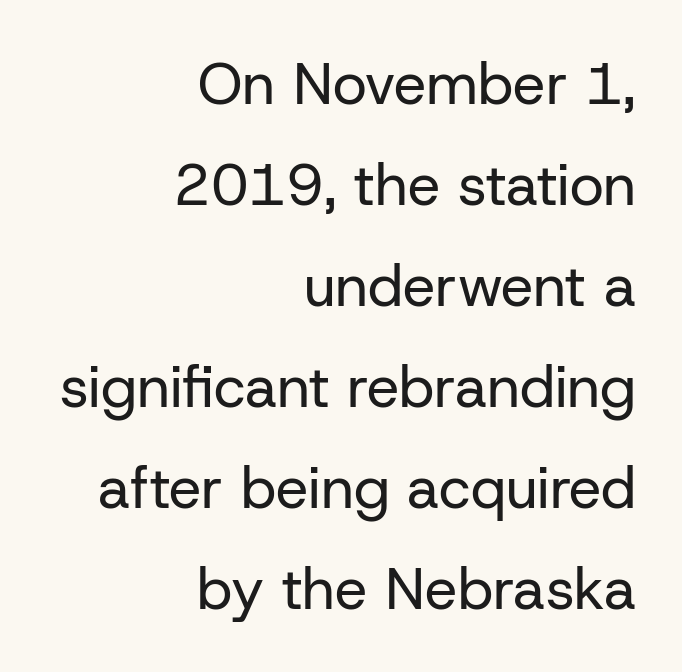
The image shows 58 px regular-weight sans-serif type, upright; set right-aligned, line spacing 1.74x, normal letter spacing, not underlined; low stroke contrast and a medium x-height.
